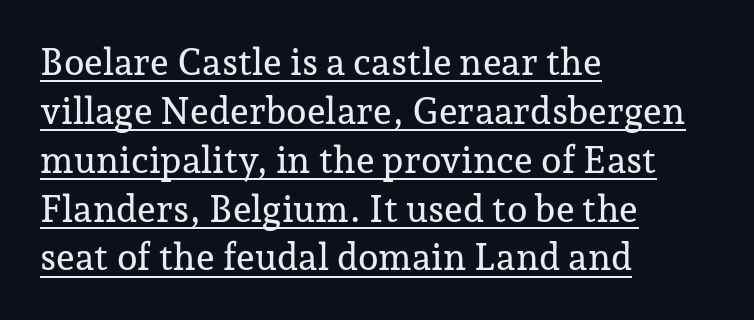
Quick note: interline space is typical. Varying glyph widths throughout — classic text-font behaviour. In terms of letterform style, serifs are clearly present. Spacing between characters is what you'd get straight out of the box. The passage is arranged the way most books set body copy — flush left.
